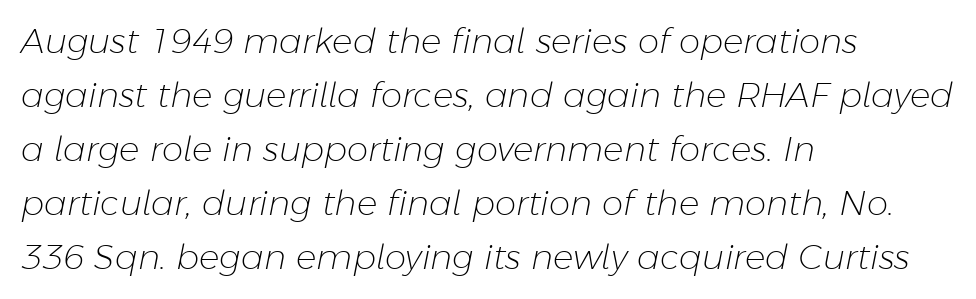
Lines of text with bare space underneath. A normal amount of white space separates one row of letters from the next. The gaps between neighbouring characters are ordinary and unremarkable. The passage is arranged the way most books set body copy — flush left.
